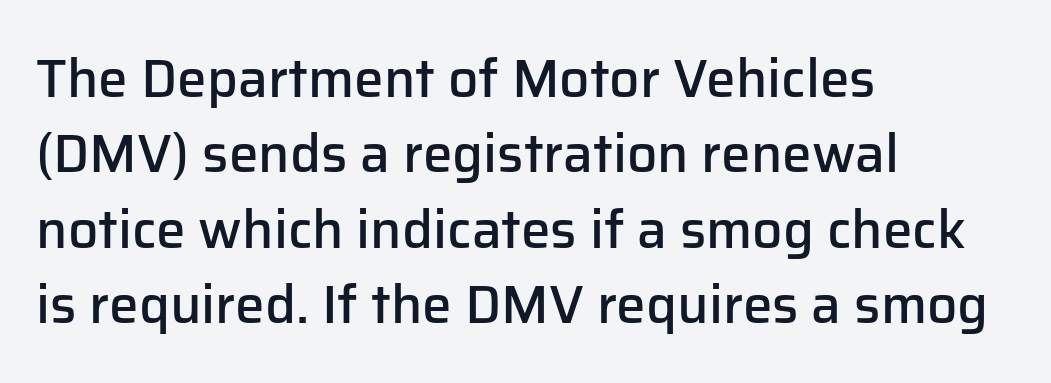
{"serif": "no", "italic": "no", "bold": "semi", "weight": "semibold", "width": "normal", "stroke_contrast": "low", "x_height": "medium", "monospaced": "no", "underline": "no", "align": "left", "line_spacing": "normal", "line_spacing_ratio": 1.42, "letter_spacing": "normal", "letter_spacing_em": 0.0, "glyph_px": 53}
